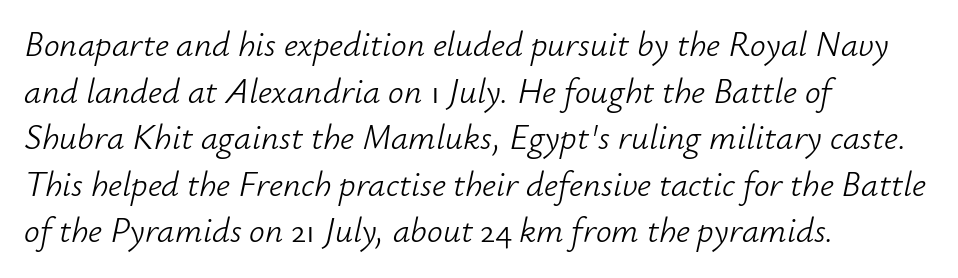
{"italic": "yes", "lean": "right", "slant_degrees": 12, "bold": "no", "weight": "light", "width": "normal", "stroke_contrast": "low", "x_height": "small", "monospaced": "no", "underline": "no", "align": "left", "line_spacing": "normal", "line_spacing_ratio": 1.33, "letter_spacing": "normal", "letter_spacing_em": 0.0, "glyph_px": 35}
